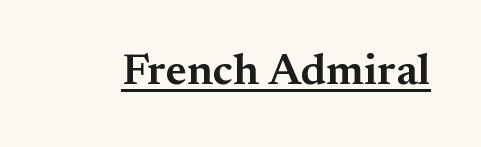
{"serif": "yes", "italic": "no", "bold": "semi", "weight": "semibold", "width": "normal", "stroke_contrast": "medium", "x_height": "small", "monospaced": "no", "underline": "yes", "letter_spacing": "normal", "letter_spacing_em": 0.0, "glyph_px": 44}
